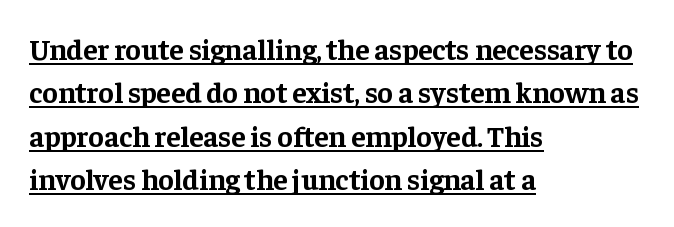
The image shows 29 px bold serif type, upright; set left-aligned, normal line spacing (1.5x), normal letter spacing, underlined; low stroke contrast and a medium x-height.
